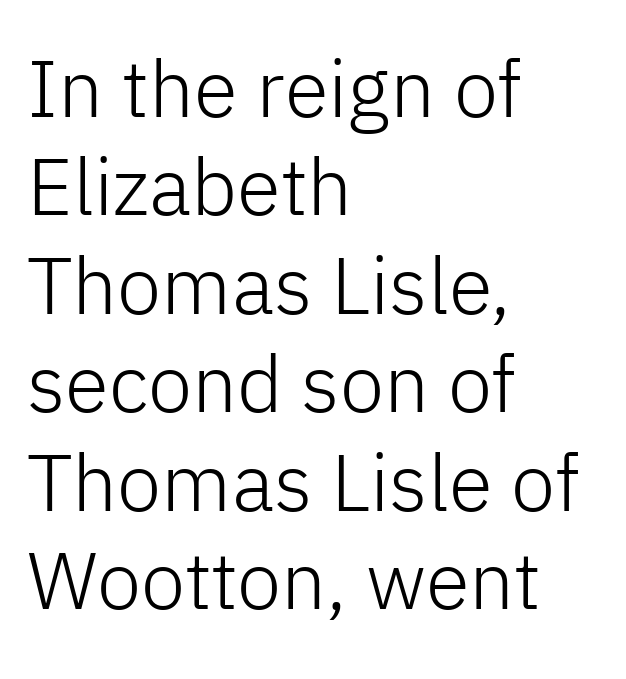
Q: Is the text bold? A: No.
Q: Is the text italic (slanted)? A: No, it is upright.
Q: Is the typeface a serif or a sans-serif typeface? A: Sans-serif.
Q: Is the text underlined? A: No.
Q: How is the paragraph aligned? A: Left-aligned.
Q: Is the spacing between letters normal or unusually wide? A: Normal.
Q: Width (condensed, normal, or wide)? A: Normal.
Q: Stroke contrast? A: Low.
Q: x-height? A: Medium.
Q: Monospaced? A: No.
